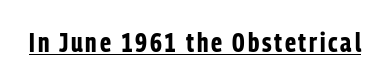
The image shows 27 px bold type, upright; set underlined.
